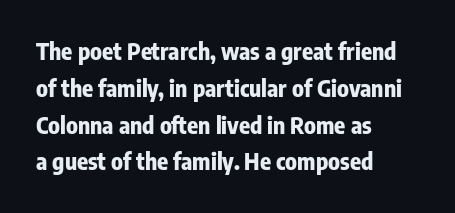
{"italic": "no", "bold": "yes", "underline": "no", "align": "left", "line_spacing": "normal", "line_spacing_ratio": 1.6, "letter_spacing": "normal", "letter_spacing_em": 0.0, "glyph_px": 23}
